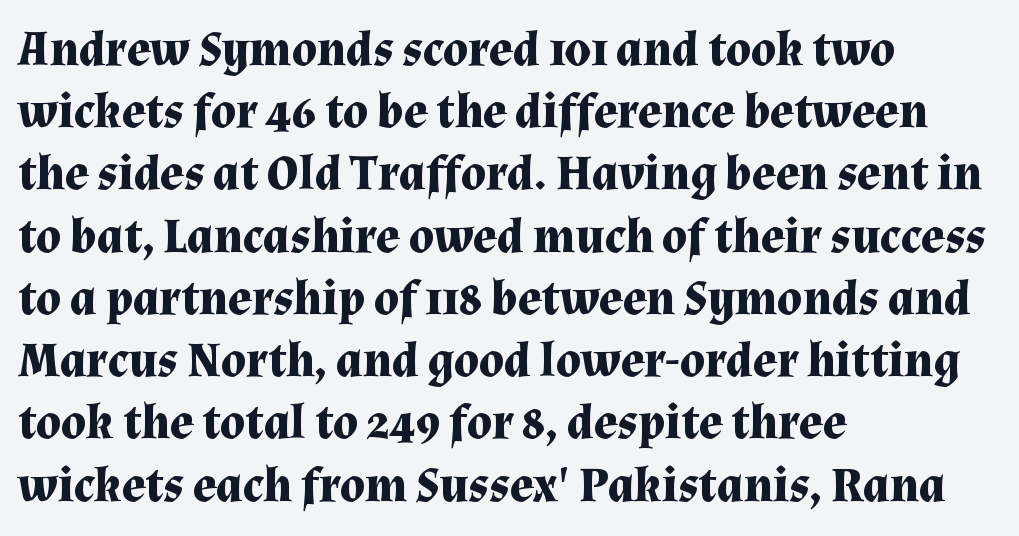
Q: Is the text bold? A: Yes.
Q: Is the text italic (slanted)? A: No, it is upright.
Q: Is the typeface a serif or a sans-serif typeface? A: Serif.
Q: Is the text underlined? A: No.
Q: How is the paragraph aligned? A: Left-aligned.
Q: Is the spacing between letters normal or unusually wide? A: Normal.
Q: Is the spacing between lines tight, normal or loose? A: Normal.
Q: Width (condensed, normal, or wide)? A: Normal.
Q: Stroke contrast? A: Medium.
Q: x-height? A: Medium.
Q: Monospaced? A: No.
